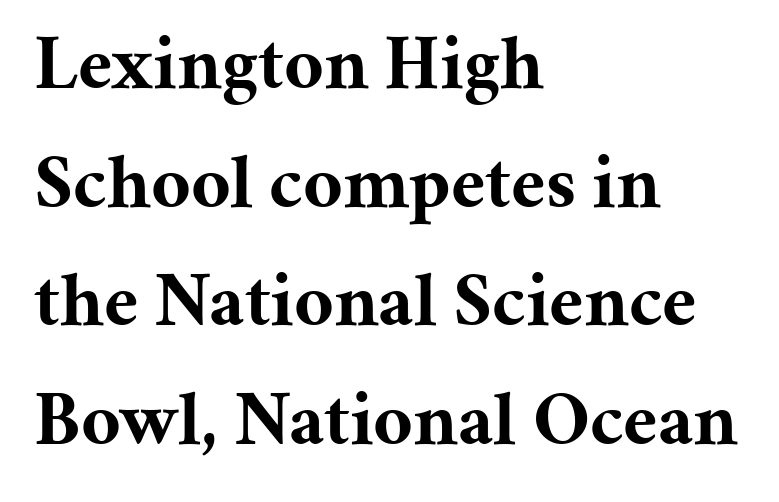
{"serif": "yes", "italic": "no", "bold": "yes", "weight": "bold", "width": "normal", "stroke_contrast": "medium", "x_height": "medium", "monospaced": "no", "underline": "no", "align": "left", "line_spacing": "normal", "line_spacing_ratio": 1.54, "letter_spacing": "normal", "letter_spacing_em": 0.0, "glyph_px": 77}
